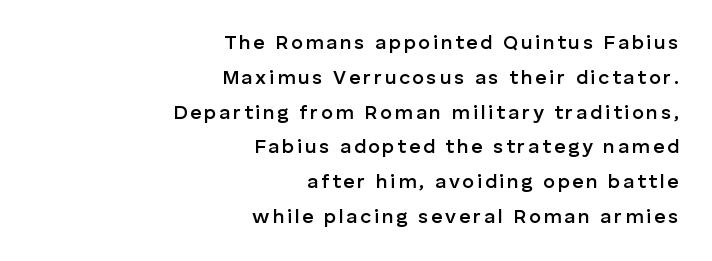
The image shows 20 px text type, upright; set right-aligned, line spacing 1.74x, not underlined.
